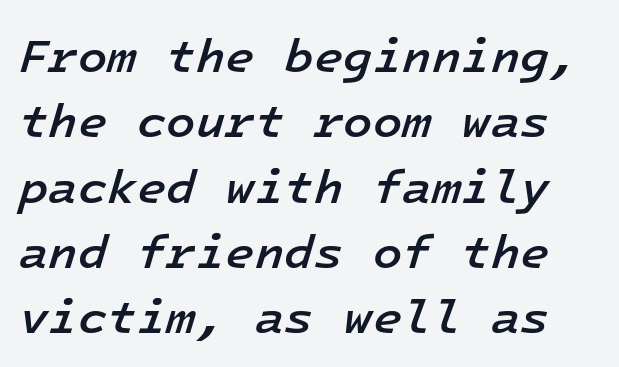
The image shows 48 px semibold type, italic (leaning right), monospaced; set normal line spacing (1.36x), normal letter spacing, not underlined; low stroke contrast and a medium x-height.
